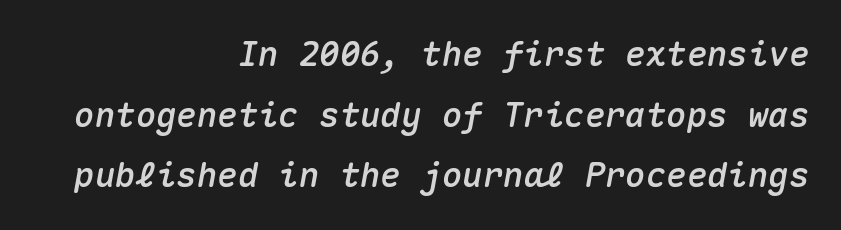
Q: Is the text italic (slanted)? A: Yes, it leans right by about 10 degrees.
Q: Is the text underlined? A: No.
Q: How is the paragraph aligned? A: Right-aligned.
Q: Is the spacing between letters normal or unusually wide? A: Normal.
Q: Width (condensed, normal, or wide)? A: Normal.
Q: Stroke contrast? A: Medium.
Q: x-height? A: Medium.
Q: Monospaced? A: Yes.
